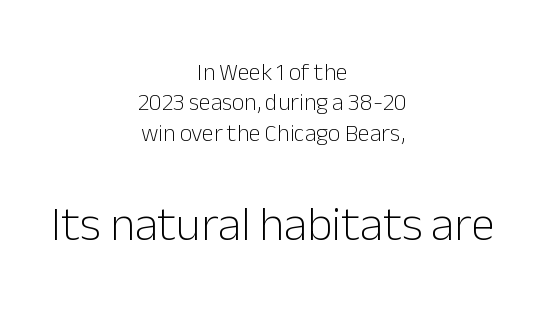
The image shows 48 px light sans-serif type, upright; set centered, normal line spacing (1.27x), normal letter spacing, not underlined; the second (bottom) block is 2.0x larger; low stroke contrast and a medium x-height.
